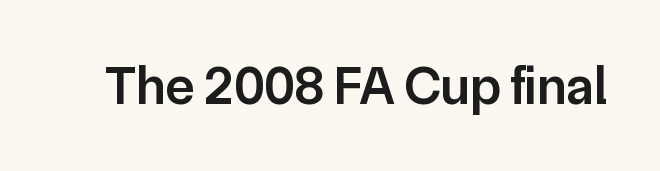
Proportional: the letters do not fall into vertical columns. How heavy is the stroke? Medium-heavy — a semibold, shy of bold. Are there feet on the stems? There aren't — it's a sans. The lettering holds an erect, upright posture throughout. Standard letterfit; no display-style spreading of the glyphs.
